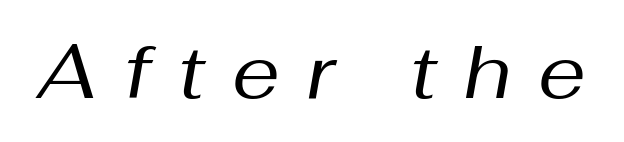
The image shows 76 px regular-weight type, italic (leaning right); set unusually wide letter spacing (+0.36 em), not underlined; medium stroke contrast and a medium x-height.
